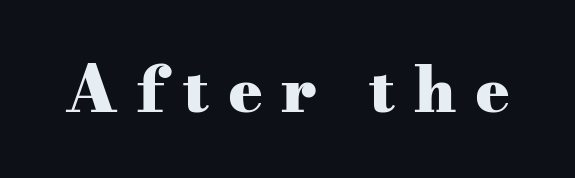
The image shows 64 px heavy, wide serif type, upright; set unusually wide letter spacing (+0.29 em), not underlined; medium stroke contrast and a small x-height.
